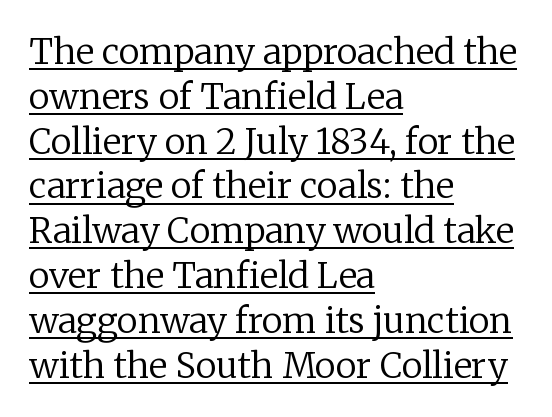
Here the glyphs are tracked normally, forming tight word shapes. Reading down the column, the eye jumps a familiar distance to each next line. Characters remain perfectly vertical along every line. The letters carry serifs — small finishing strokes at the ends of their stems. Here the designer chose a conventional face with non-uniform glyph widths.
